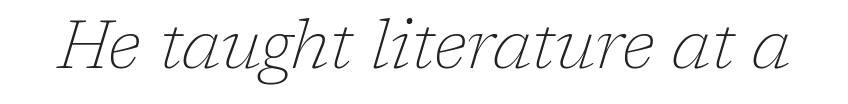
The image shows 67 px thin serif type, italic (leaning right); set normal letter spacing, not underlined; low stroke contrast and a medium x-height.
